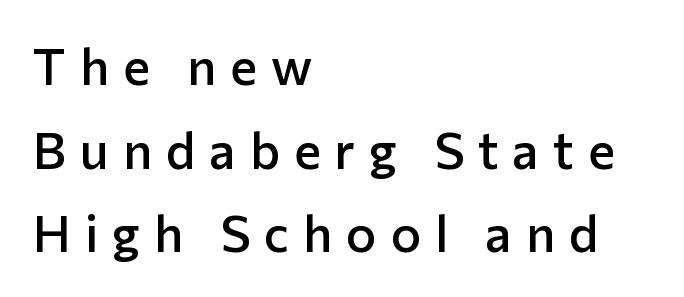
Underline: absent. The letters stand straight up with perfectly vertical stems. Layout note: lines flush left. A typesetter would call this leading conventional body-copy spacing. Is this a fixed-width face? No — the glyphs have proportional, varying widths.
